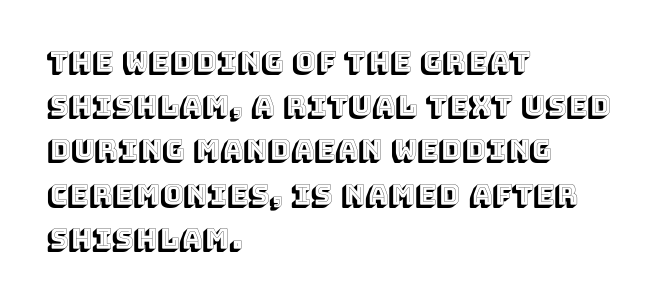
Q: Is the text italic (slanted)? A: No, it is upright.
Q: Is the text underlined? A: No.
Q: How is the paragraph aligned? A: Left-aligned.
Q: Is the spacing between letters normal or unusually wide? A: Normal.
Q: Is the spacing between lines tight, normal or loose? A: Normal.
Q: Width (condensed, normal, or wide)? A: Normal.
Q: x-height? A: Large.
Q: Monospaced? A: No.
